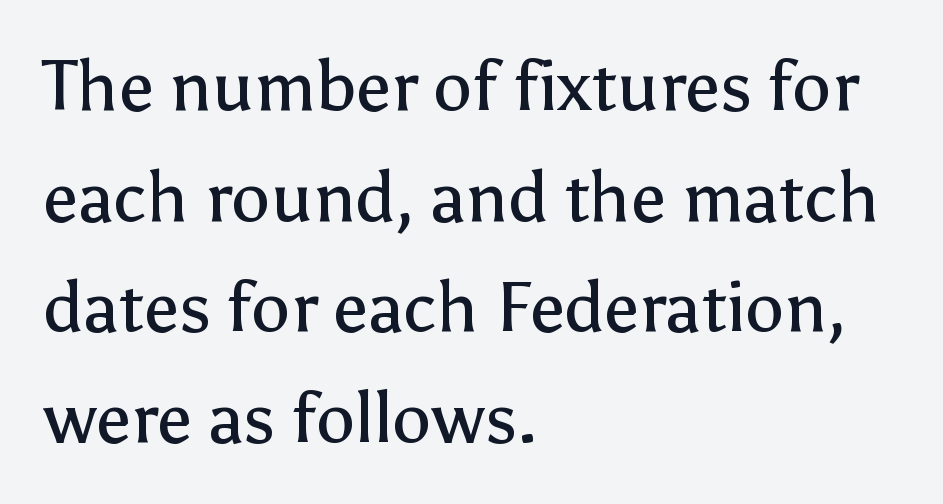
Q: Is the text bold? A: No.
Q: Is the text italic (slanted)? A: No, it is upright.
Q: Is the typeface a serif or a sans-serif typeface? A: Sans-serif.
Q: Is the text underlined? A: No.
Q: How is the paragraph aligned? A: Left-aligned.
Q: Is the spacing between letters normal or unusually wide? A: Normal.
Q: Is the spacing between lines tight, normal or loose? A: Normal.
Q: Width (condensed, normal, or wide)? A: Normal.
Q: Stroke contrast? A: Low.
Q: x-height? A: Medium.
Q: Monospaced? A: No.
